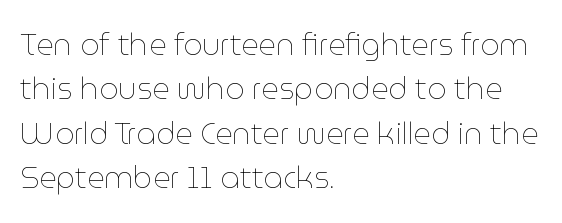
{"italic": "no", "bold": "no", "weight": "thin", "width": "normal", "stroke_contrast": "low", "x_height": "medium", "monospaced": "no", "underline": "no", "align": "left", "line_spacing": "normal", "line_spacing_ratio": 1.48, "letter_spacing": "normal", "letter_spacing_em": 0.0, "glyph_px": 30}
